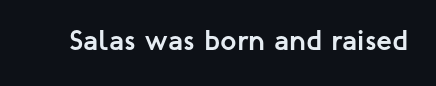
The image shows 29 px semibold sans-serif type, upright; set normal letter spacing, not underlined; low stroke contrast and a medium x-height.
